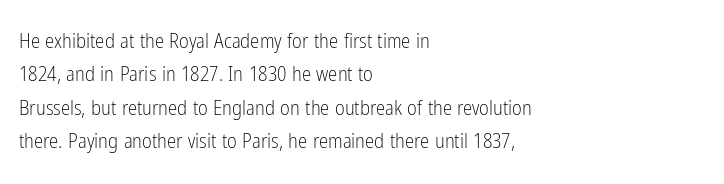
Q: Is the text bold? A: No.
Q: Is the text italic (slanted)? A: No, it is upright.
Q: Is the text underlined? A: No.
Q: How is the paragraph aligned? A: Left-aligned.
Q: Is the spacing between letters normal or unusually wide? A: Normal.
Q: Is the spacing between lines tight, normal or loose? A: Normal.
